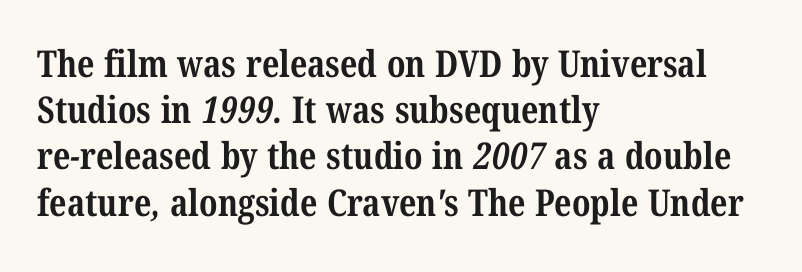
Varying glyph widths throughout — classic text-font behaviour. Beneath every word, the page is bare. A typesetter would call this zero additional tracking. This block has exactly the height ordinary leading produces. In terms of letterform style, serifs are clearly present.
